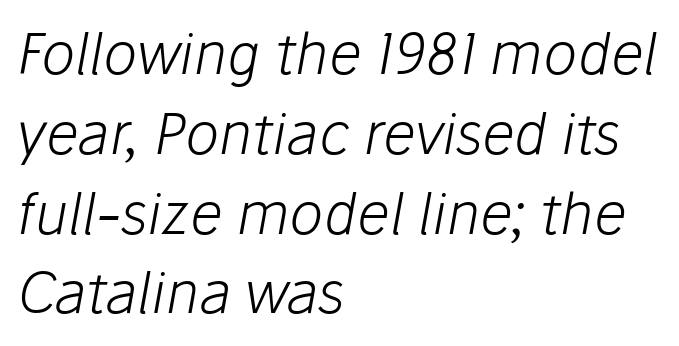
Q: Is the text bold? A: No.
Q: Is the text italic (slanted)? A: Yes, it leans right by about 10 degrees.
Q: Is the text underlined? A: No.
Q: How is the paragraph aligned? A: Left-aligned.
Q: Is the spacing between letters normal or unusually wide? A: Normal.
Q: Is the spacing between lines tight, normal or loose? A: Normal.
Q: Width (condensed, normal, or wide)? A: Normal.
Q: Stroke contrast? A: Low.
Q: x-height? A: Medium.
Q: Monospaced? A: No.
